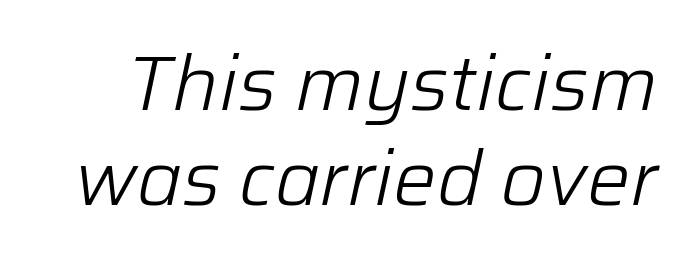
The rendering uses natural spacing where letterforms have individual widths. The font sits on the lighter half of the weight spectrum, regular included. The tracking reads as untouched default to a designer's eye. Honestly, there is no underline to notice here at all.
